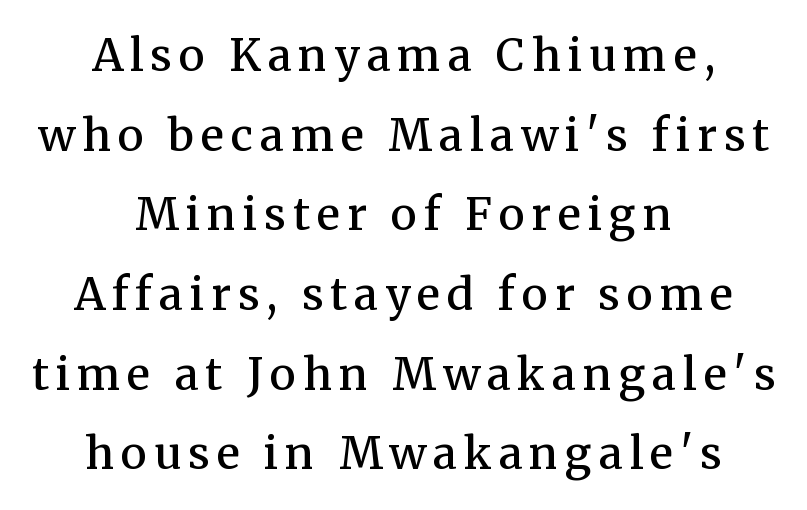
The image shows 44 px semibold serif type, upright; set centered, line spacing 1.81x, not underlined; medium stroke contrast and a medium x-height.
